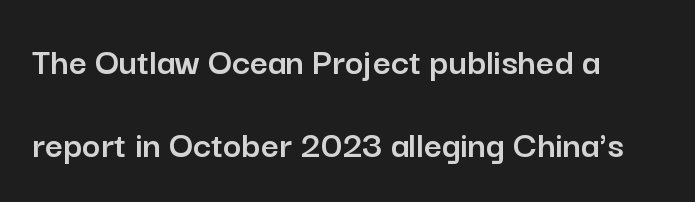
Q: Is the text italic (slanted)? A: No, it is upright.
Q: Is the typeface a serif or a sans-serif typeface? A: Sans-serif.
Q: Is the text underlined? A: No.
Q: Is the spacing between letters normal or unusually wide? A: Normal.
Q: Is the spacing between lines tight, normal or loose? A: Loose.
Q: Width (condensed, normal, or wide)? A: Normal.
Q: Stroke contrast? A: Low.
Q: x-height? A: Medium.
Q: Monospaced? A: No.
